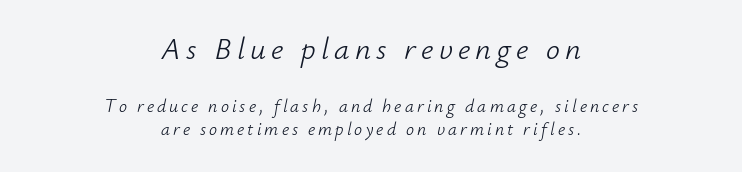
Q: Is the text bold? A: No.
Q: Is the text italic (slanted)? A: Yes, it leans right by about 12 degrees.
Q: Is the text underlined? A: No.
Q: How is the paragraph aligned? A: Centered.
Q: Is the spacing between lines tight, normal or loose? A: Normal.
Q: Which block of text is set in a larger size, the first (top) or the second (bottom)? A: The first (top) one.
Q: Width (condensed, normal, or wide)? A: Normal.
Q: Stroke contrast? A: Low.
Q: x-height? A: Small.
Q: Monospaced? A: No.
